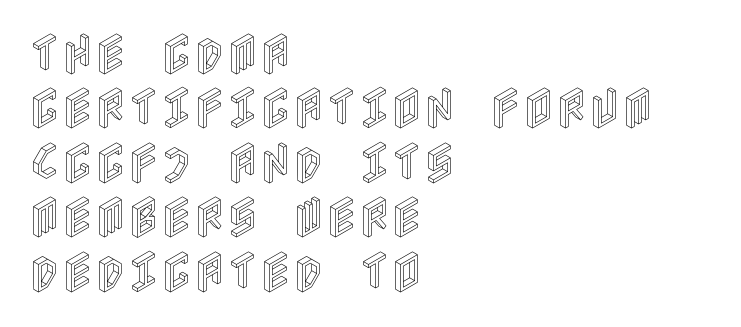
Does extra space separate the letters? No, they use regular spacing. The text block is weighted toward the left margin, trailing off unevenly rightward. Unlike italic type, these characters show no tilt at all. No word sits above an underline.
